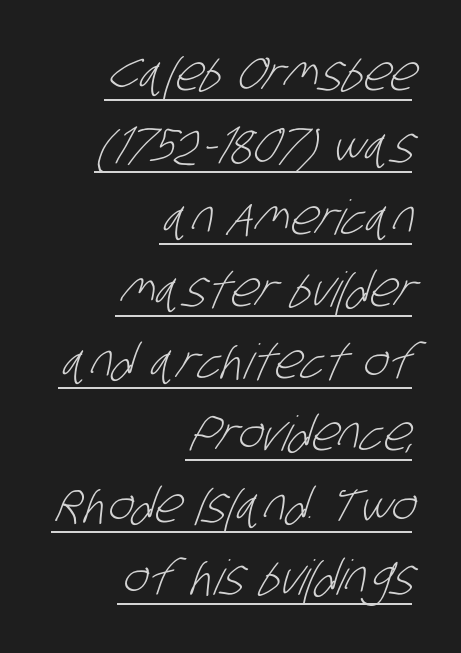
This rendering features underlined lettering. You could not count columns in this text — the font is proportionally spaced. This is sans-serif lettering, the kind often seen on screens and signage. Caption: multi-line text, flush right, ragged left. Tracking here is standard; glyphs follow each other at the usual distance. Whoever set this chose a conventional vertical rhythm.
